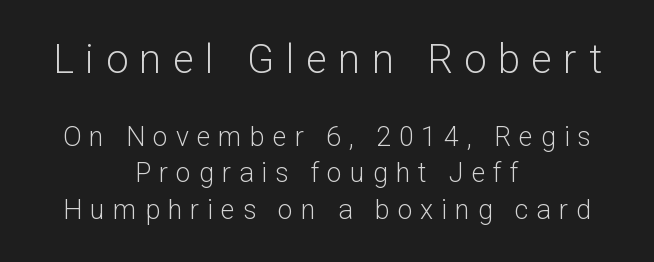
The image shows 40 px light sans-serif type, upright; set centered, normal line spacing (1.35x), unusually wide letter spacing (+0.29 em), not underlined; the first (top) block is 1.48x larger; low stroke contrast and a medium x-height.
